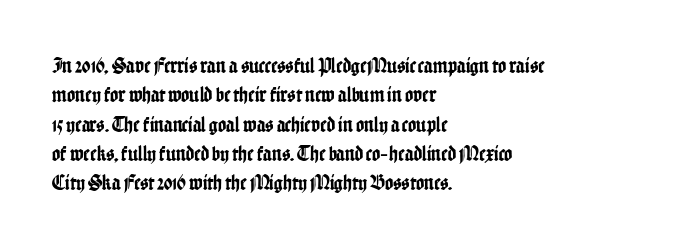
Glyph-to-glyph distance matches everyday printed text. If you drew a ruler down the left edge, every line would touch it. The letters stand upright; this is a roman face. No word sits above an underline. The line-height multiplier appears to be the usual default.
